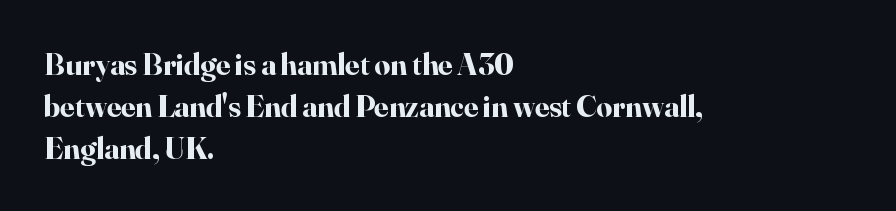
The letters advance in unequal steps, a hallmark of proportional type. You can tell from the footed stems that serif type was used. Anything drawn beneath the words? Only blank space. Compared with typical body copy, the letter spacing here is the same. The rows are spaced the way most documents space them. Italic: no, the glyphs are upright roman.
